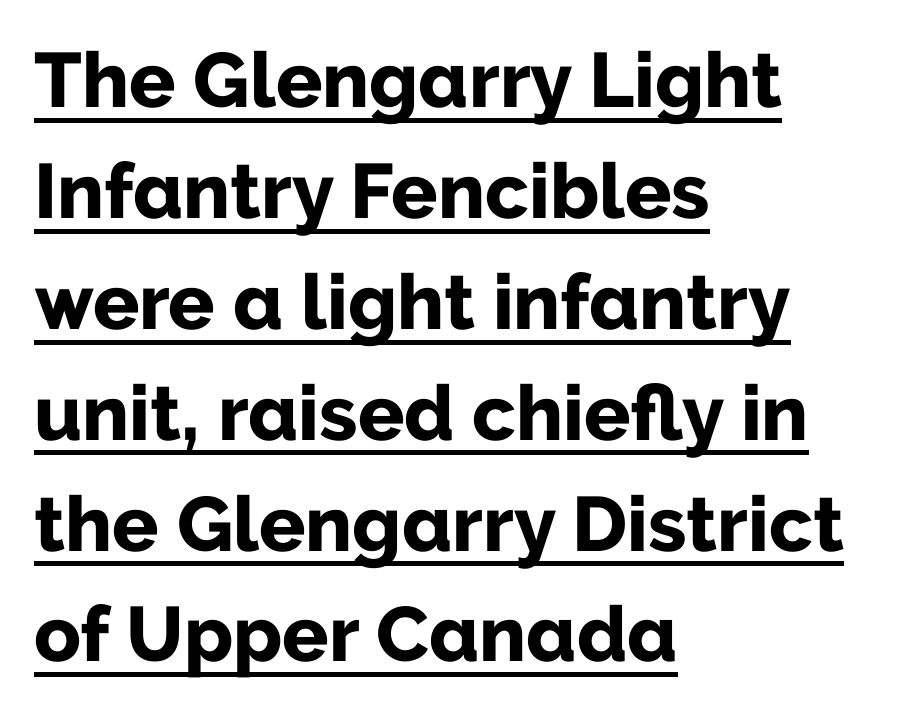
The image shows 77 px bold sans-serif type, upright; set left-aligned, normal line spacing (1.44x), normal letter spacing, underlined; low stroke contrast and a medium x-height.
